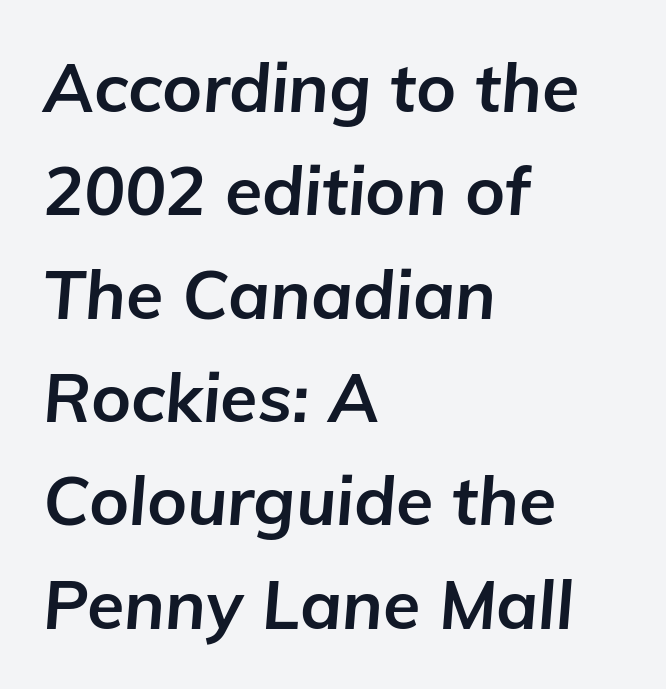
Q: Is the text bold? A: Yes.
Q: Is the text italic (slanted)? A: Yes, it leans right by about 5 degrees.
Q: Is the text underlined? A: No.
Q: How is the paragraph aligned? A: Left-aligned.
Q: Is the spacing between letters normal or unusually wide? A: Normal.
Q: Is the spacing between lines tight, normal or loose? A: Normal.
Q: Width (condensed, normal, or wide)? A: Normal.
Q: Stroke contrast? A: Low.
Q: x-height? A: Medium.
Q: Monospaced? A: No.
